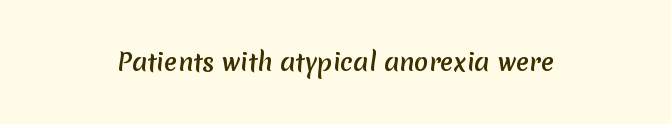
{"underline": "no", "align": "center", "letter_spacing": "normal", "letter_spacing_em": 0.0, "glyph_px": 24}
